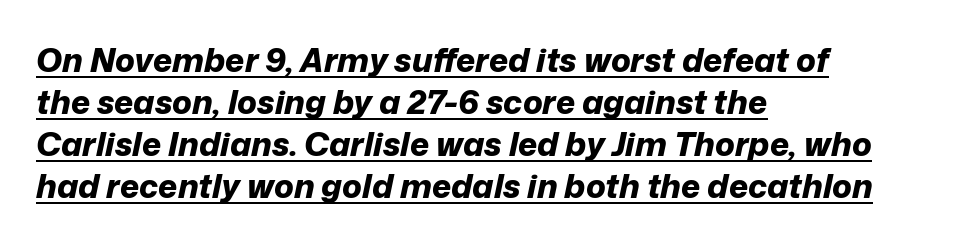
The image shows 33 px bold type, italic (leaning right); set left-aligned, normal line spacing (1.27x), normal letter spacing, underlined; low stroke contrast and a medium x-height.
